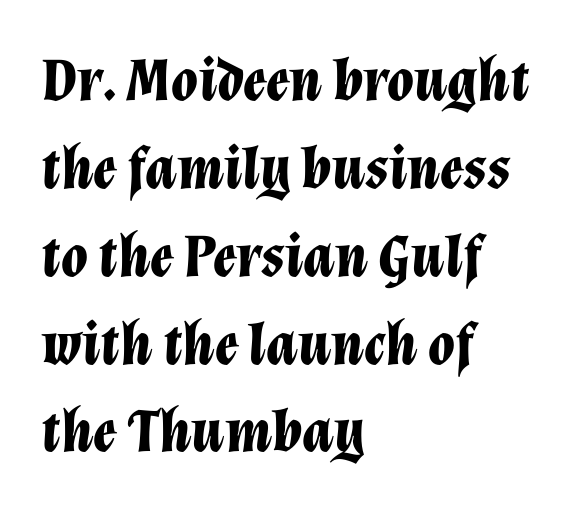
{"italic": "yes", "lean": "right", "slant_degrees": 12, "bold": "yes", "weight": "bold", "width": "normal", "stroke_contrast": "low", "x_height": "medium", "monospaced": "no", "underline": "no", "align": "left", "line_spacing": "normal", "line_spacing_ratio": 1.44, "letter_spacing": "normal", "letter_spacing_em": 0.0, "glyph_px": 61}
